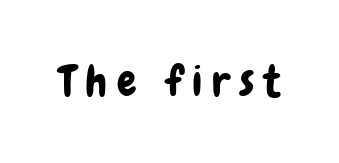
Q: Is the text italic (slanted)? A: No, it is upright.
Q: Is the typeface a serif or a sans-serif typeface? A: Sans-serif.
Q: Is the text underlined? A: No.
Q: Is the spacing between letters normal or unusually wide? A: Unusually wide.
Q: Width (condensed, normal, or wide)? A: Condensed.
Q: Stroke contrast? A: Low.
Q: x-height? A: Medium.
Q: Monospaced? A: No.
